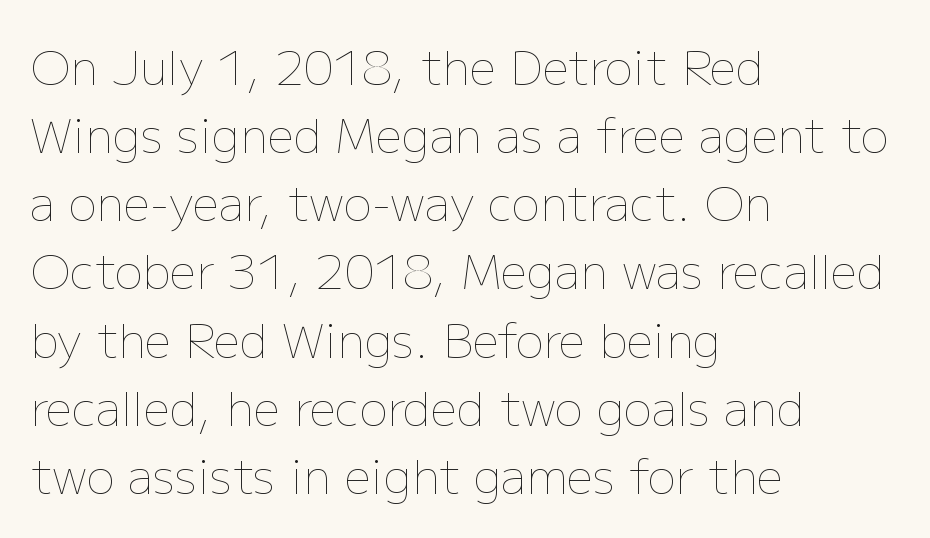
The image shows 47 px thin type, upright; set left-aligned, normal line spacing (1.45x), normal letter spacing, not underlined; low stroke contrast and a medium x-height.
